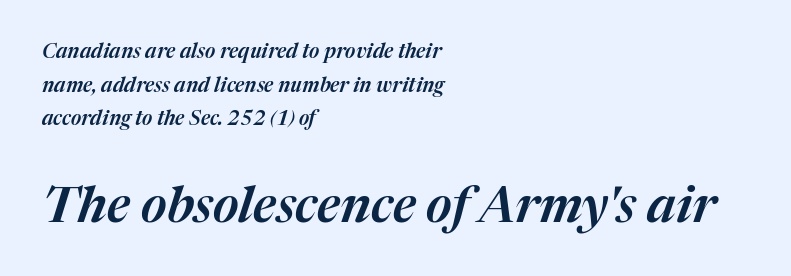
The image shows 50 px text type, italic (leaning right); set left-aligned, normal line spacing (1.68x), normal letter spacing, not underlined; the second (bottom) block is 2.5x larger; medium stroke contrast and a medium x-height.
